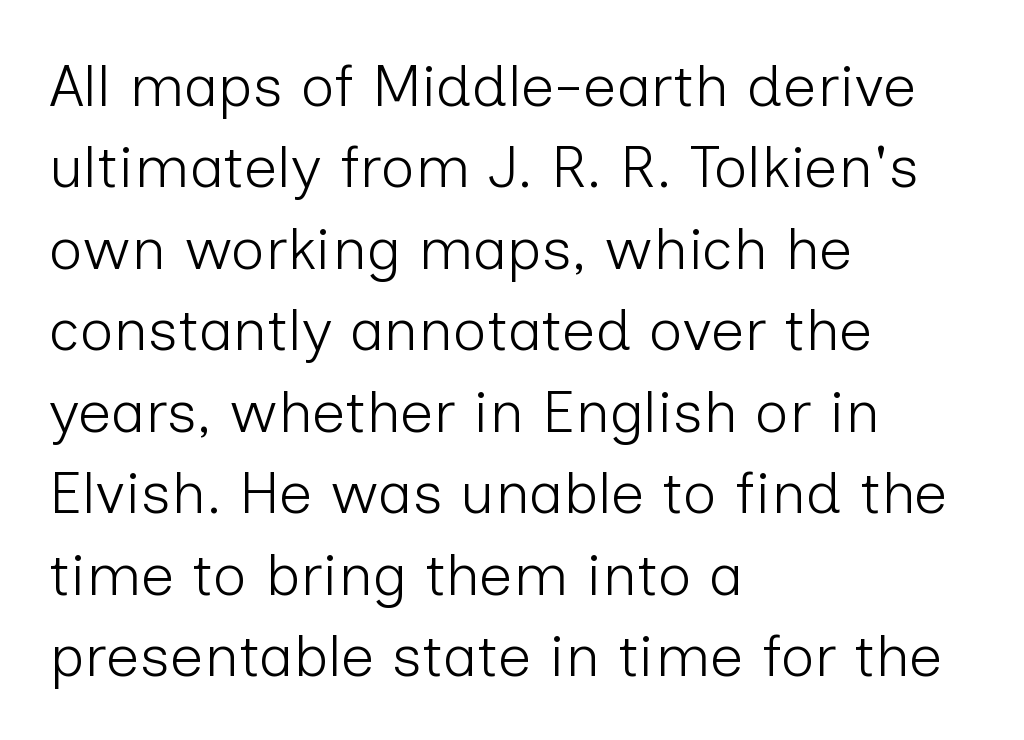
Characters remain perfectly vertical along every line. Descender tails drop into unmarked territory. The rendering uses natural spacing where letterforms have individual widths. The leading is moderate, giving the passage an even texture. Weight: in the light-to-regular range. The font family rendered here belongs to the sans-serif group.
